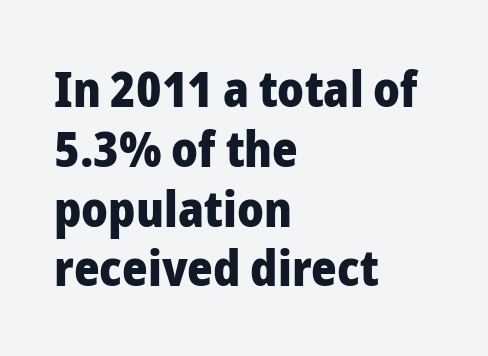
The image shows 49 px heavy sans-serif type, upright; set left-aligned, line spacing 1.22x, normal letter spacing, not underlined; low stroke contrast and a medium x-height.
